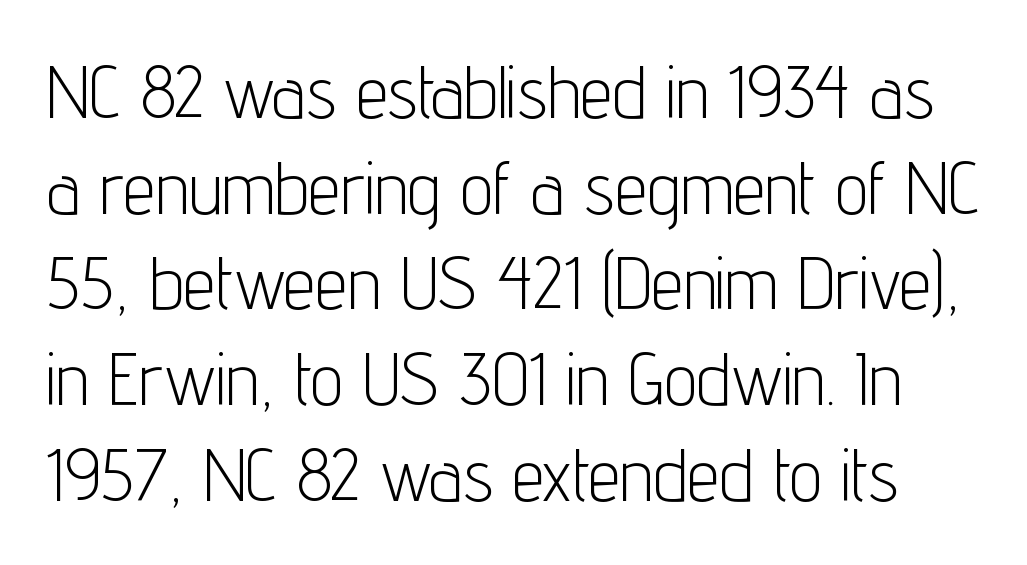
The image shows 73 px light, condensed sans-serif type, upright; set normal line spacing (1.31x), normal letter spacing, not underlined; low stroke contrast and a medium x-height.
